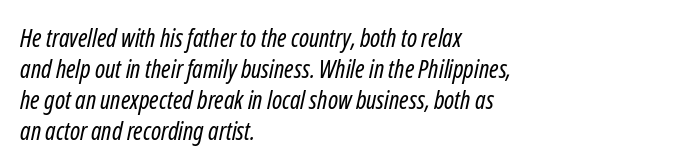
The passage is arranged the way most books set body copy — flush left. The gaps between neighbouring characters are ordinary and unremarkable. Slanted lettering throughout. The strokes carry an ordinary text weight at most.
